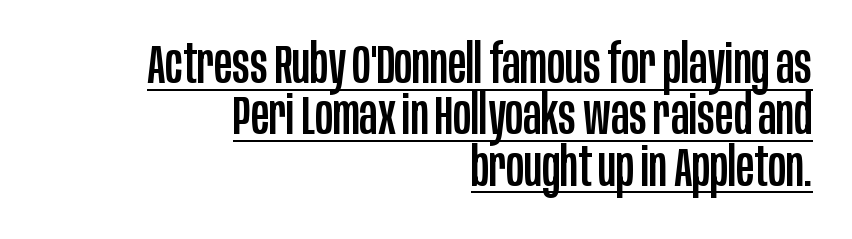
The image shows 54 px condensed sans-serif type, upright; set right-aligned, tight line spacing (0.95x), normal letter spacing, underlined; low stroke contrast and a large x-height.
